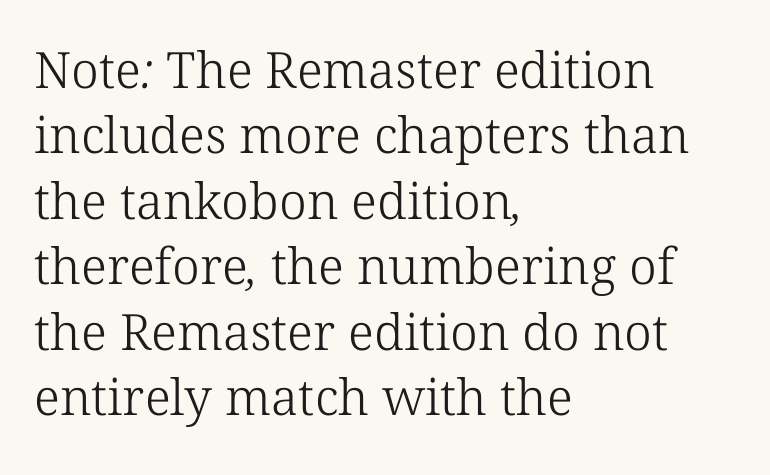
Q: Is the text bold? A: No.
Q: Is the typeface a serif or a sans-serif typeface? A: Serif.
Q: Is the text underlined? A: No.
Q: How is the paragraph aligned? A: Left-aligned.
Q: Is the spacing between letters normal or unusually wide? A: Normal.
Q: Is the spacing between lines tight, normal or loose? A: Normal.
Q: Width (condensed, normal, or wide)? A: Normal.
Q: Stroke contrast? A: Low.
Q: x-height? A: Medium.
Q: Monospaced? A: No.
